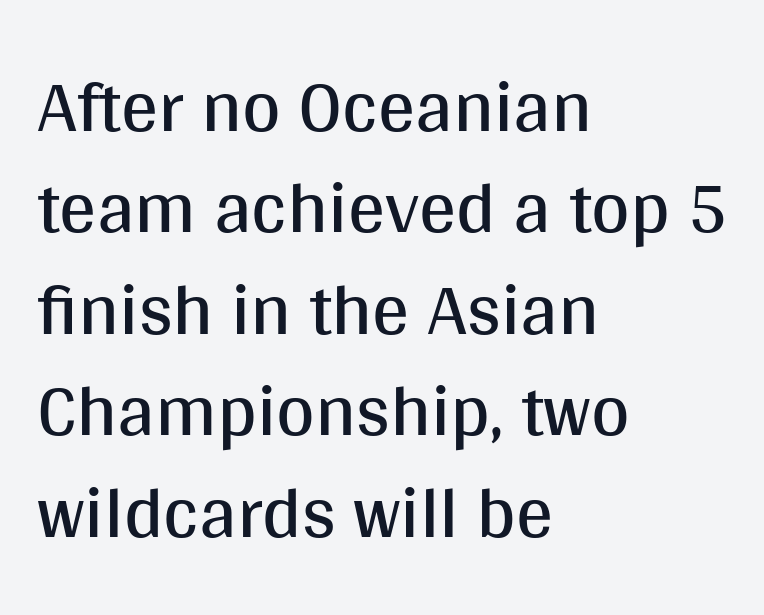
Horizontal bands of white between lines are of average thickness. No chunkiness to these letters — they're not bold. The rendering uses natural spacing where letterforms have individual widths. Horizontally, the lines are justified to the leading edge only. Serifs: no, the terminals of the letterforms are clean.
